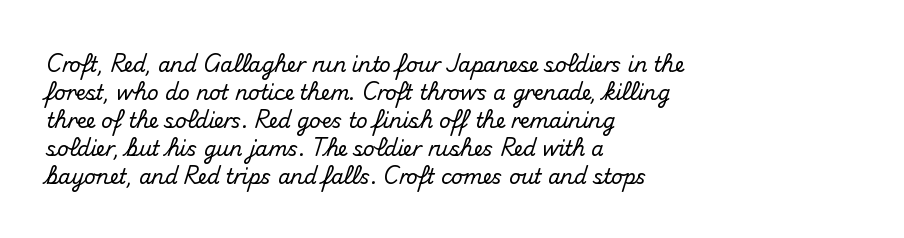
{"underline": "no", "align": "left", "line_spacing": "normal", "line_spacing_ratio": 1.4, "letter_spacing": "normal", "letter_spacing_em": 0.0, "glyph_px": 20}
